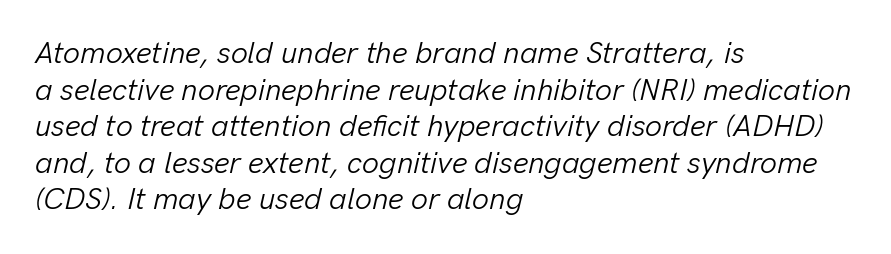
Q: Is the text bold? A: No.
Q: Is the text italic (slanted)? A: Yes, it leans right by about 13 degrees.
Q: Is the text underlined? A: No.
Q: How is the paragraph aligned? A: Left-aligned.
Q: Is the spacing between letters normal or unusually wide? A: Normal.
Q: Width (condensed, normal, or wide)? A: Normal.
Q: Stroke contrast? A: Low.
Q: x-height? A: Medium.
Q: Monospaced? A: No.
